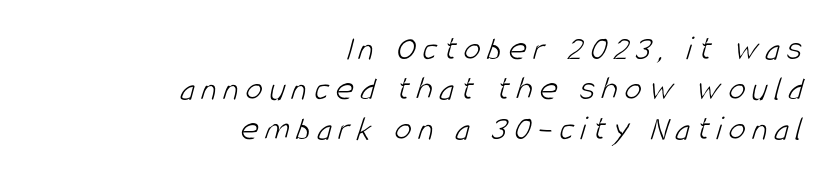
You could not count columns in this text — the font is proportionally spaced. All the whitespace from short lines collects on the left. No chunkiness to these letters — they're not bold. To sum up the face: it is a sans, with no serifs.
